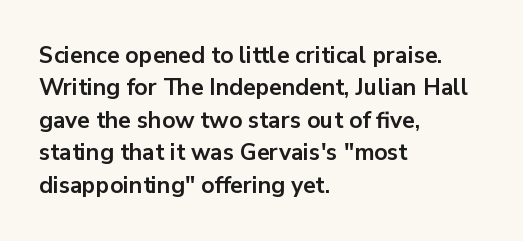
The space directly below the letters is spotless. A dark, heavy texture on the line: the type is bold. Every row of glyphs begins at an identical x-position on the left. Posture: vertical.
